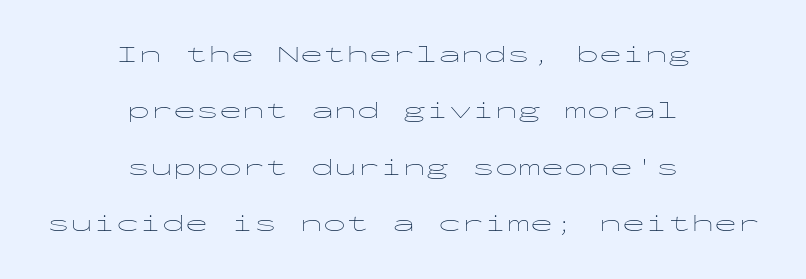
{"italic": "no", "bold": "no", "underline": "no", "align": "center", "line_spacing": "loose", "line_spacing_ratio": 2.45, "letter_spacing": "normal", "letter_spacing_em": 0.0, "glyph_px": 23}
